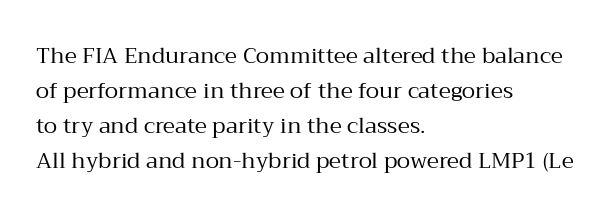
{"italic": "no", "bold": "no", "underline": "no", "align": "left", "line_spacing": "normal", "line_spacing_ratio": 1.59, "letter_spacing": "normal", "letter_spacing_em": 0.0, "glyph_px": 22}
